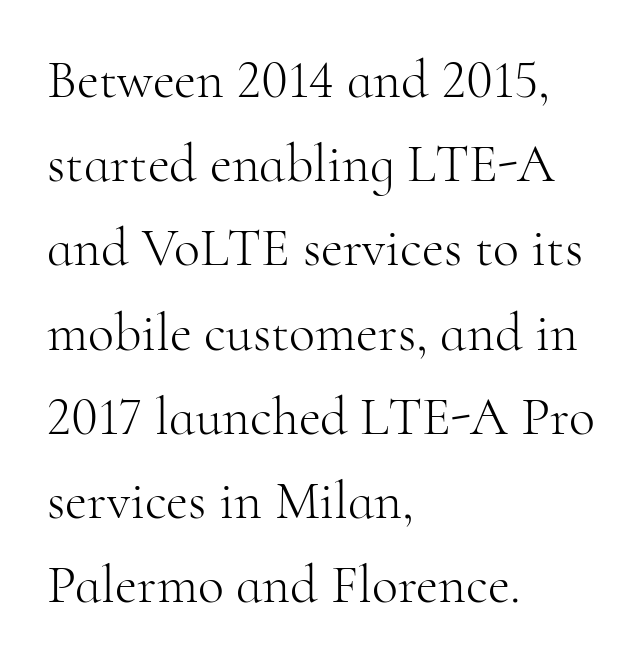
The image shows 54 px light serif type, upright; set left-aligned, normal line spacing (1.56x), normal letter spacing, not underlined; high stroke contrast and a small x-height.
